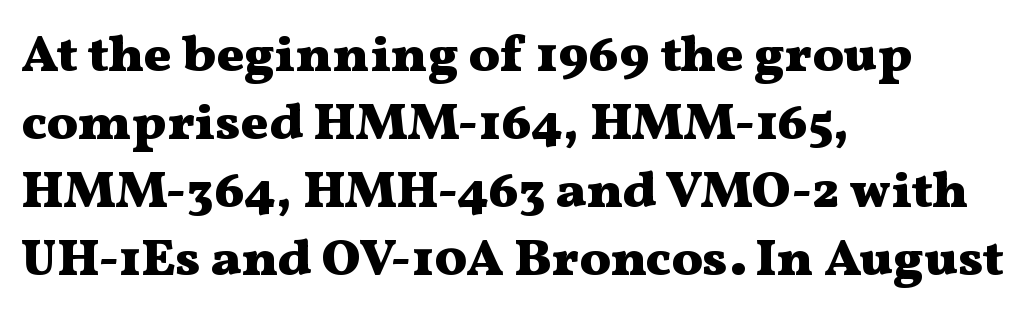
{"serif": "yes", "italic": "no", "bold": "yes", "weight": "heavy", "width": "wide", "stroke_contrast": "medium", "x_height": "medium", "monospaced": "no", "underline": "no", "align": "left", "line_spacing": "normal", "line_spacing_ratio": 1.31, "letter_spacing": "normal", "letter_spacing_em": 0.0, "glyph_px": 52}
